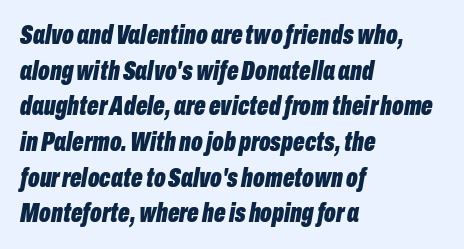
The image shows 27 px bold type, italic (leaning right); set left-aligned, normal line spacing (1.32x), normal letter spacing, not underlined.
